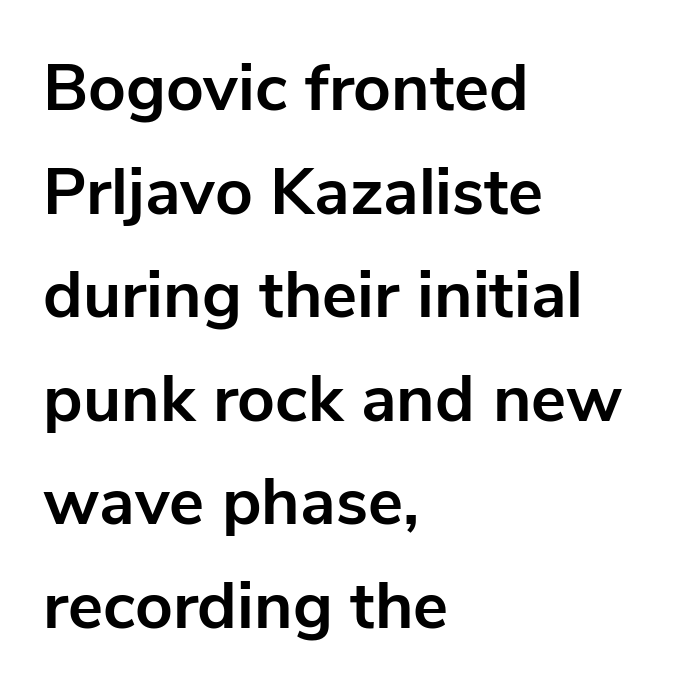
Reading down the block, your eye returns to a fixed left position each line. A full-strength bold gives these letters their thick strokes. Anything drawn beneath the words? Only blank space. Standard letterfit; no display-style spreading of the glyphs. Ordinary non-slanted type is in use. Unlike a traditional serif, this face leaves its strokes unadorned.
